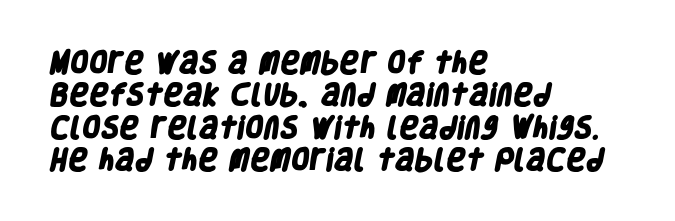
{"bold": "yes", "underline": "no", "align": "left", "line_spacing": "normal", "line_spacing_ratio": 1.35, "letter_spacing": "normal", "letter_spacing_em": 0.0, "glyph_px": 24}
